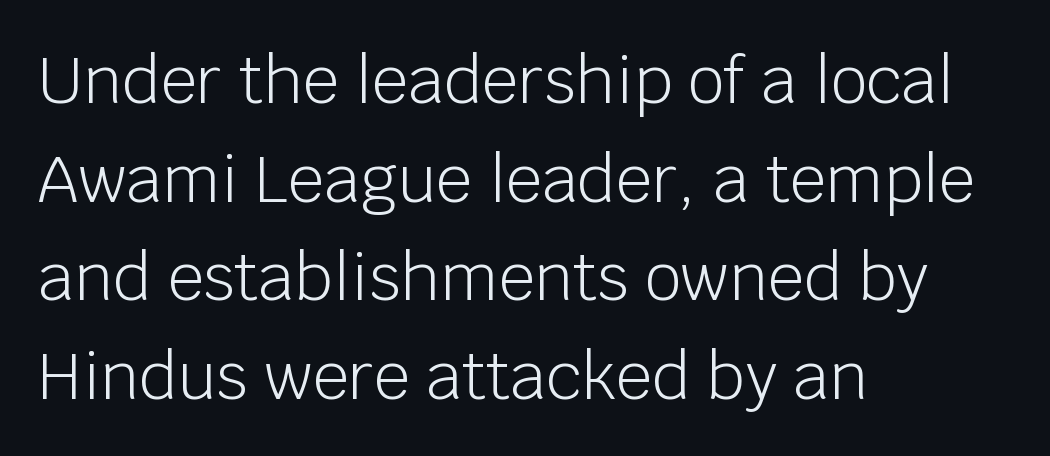
The image shows 64 px light sans-serif type, upright; set left-aligned, normal line spacing (1.54x), normal letter spacing, not underlined; low stroke contrast and a large x-height.
